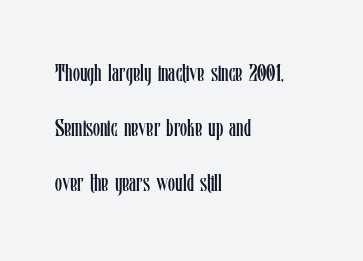
The image shows 23 px text type, upright; set left-aligned, loose line spacing (2.4x), normal letter spacing, not underlined.
